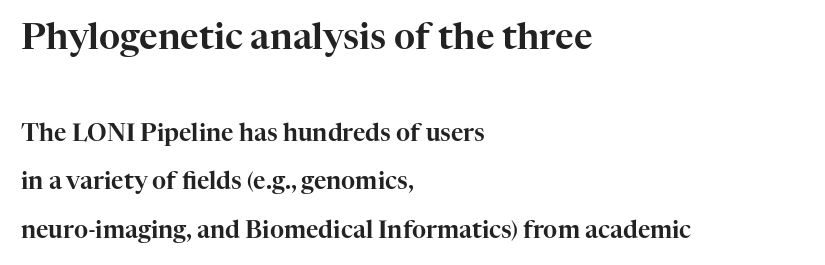
The image shows 36 px serif type, upright; set left-aligned, loose line spacing (2.01x), normal letter spacing, not underlined; the first (top) block is 1.5x larger; high stroke contrast and a medium x-height.
